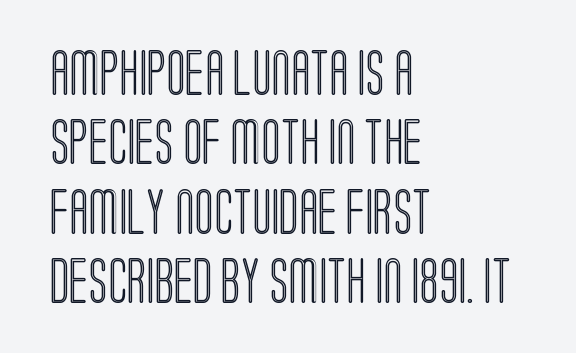
Q: Is the text italic (slanted)? A: No, it is upright.
Q: Is the text underlined? A: No.
Q: How is the paragraph aligned? A: Left-aligned.
Q: Is the spacing between letters normal or unusually wide? A: Normal.
Q: Is the spacing between lines tight, normal or loose? A: Normal.
Q: Width (condensed, normal, or wide)? A: Condensed.
Q: x-height? A: Large.
Q: Monospaced? A: No.
